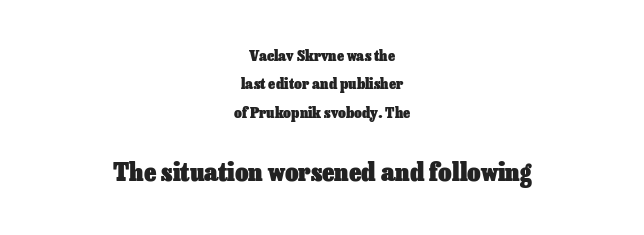
Q: Is the text bold? A: Yes.
Q: Is the text italic (slanted)? A: No, it is upright.
Q: Is the text underlined? A: No.
Q: How is the paragraph aligned? A: Centered.
Q: Is the spacing between letters normal or unusually wide? A: Normal.
Q: Which block of text is set in a larger size, the first (top) or the second (bottom)? A: The second (bottom) one.
